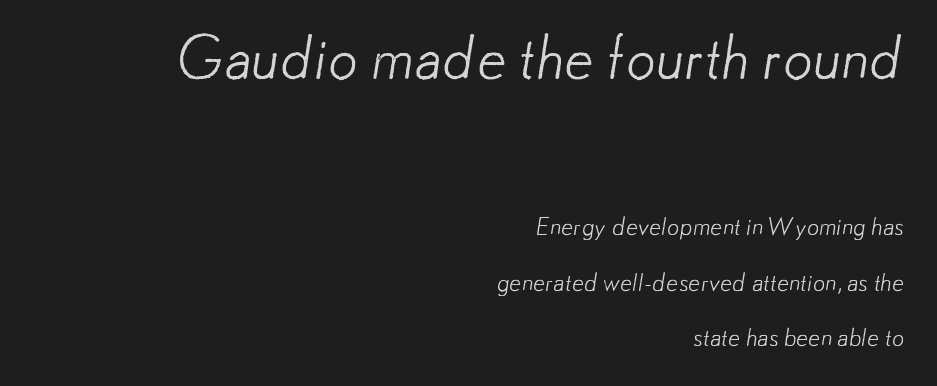
{"serif": "no", "bold": "no", "weight": "light", "width": "normal", "stroke_contrast": "low", "x_height": "small", "monospaced": "no", "underline": "no", "align": "right", "line_spacing": "loose", "line_spacing_ratio": 2.31, "letter_spacing": "normal", "letter_spacing_em": 0.0, "larger_block": "first", "size_ratio": 2.46, "glyph_px": 59}
